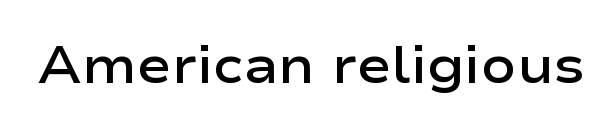
Q: Is the text bold? A: Semi-bold.
Q: Is the text italic (slanted)? A: No, it is upright.
Q: Is the typeface a serif or a sans-serif typeface? A: Sans-serif.
Q: Is the text underlined? A: No.
Q: Is the spacing between letters normal or unusually wide? A: Normal.
Q: Width (condensed, normal, or wide)? A: Wide.
Q: Stroke contrast? A: Low.
Q: x-height? A: Medium.
Q: Monospaced? A: No.
